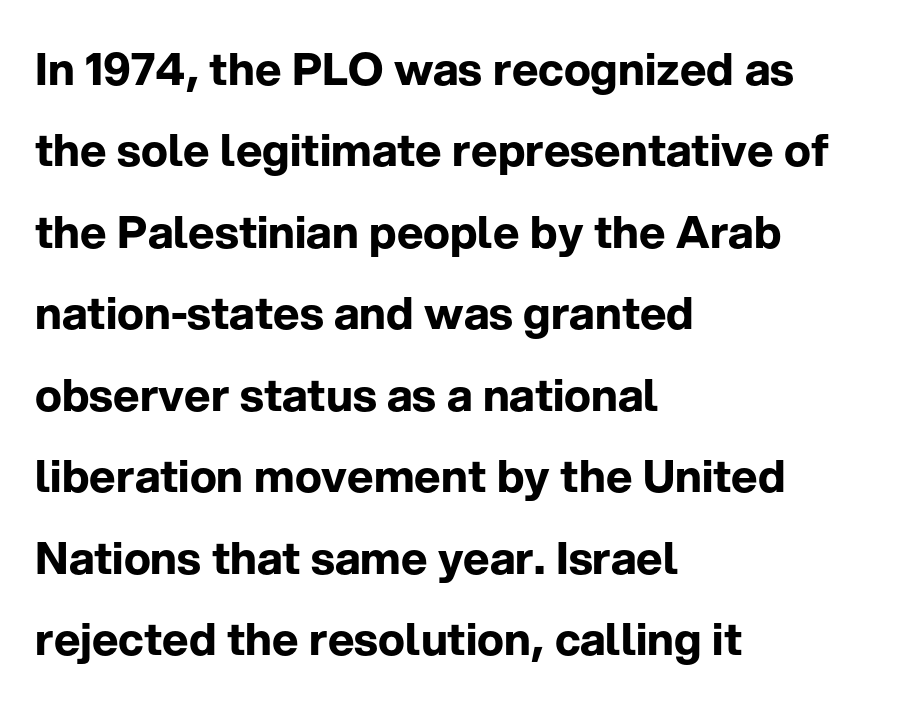
Look at the stroke-to-counter ratio: heavy, a bold. Varying glyph widths throughout — classic text-font behaviour. Compared with a centered layout, this one pins lines to the left instead. No italicization has been applied; the sample stays upright. Lines of text with bare space underneath.
